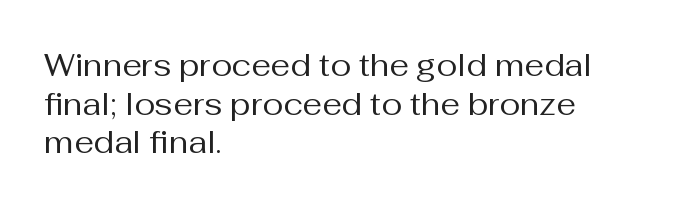
{"serif": "no", "italic": "no", "bold": "no", "weight": "regular", "width": "normal", "stroke_contrast": "medium", "x_height": "medium", "monospaced": "no", "underline": "no", "align": "left", "line_spacing": "normal", "line_spacing_ratio": 1.25, "letter_spacing": "normal", "letter_spacing_em": 0.0, "glyph_px": 31}
